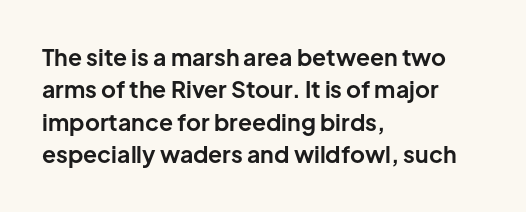
{"italic": "no", "bold": "yes", "underline": "no", "align": "left", "line_spacing": "normal", "line_spacing_ratio": 1.41, "letter_spacing": "normal", "letter_spacing_em": 0.0, "glyph_px": 23}
